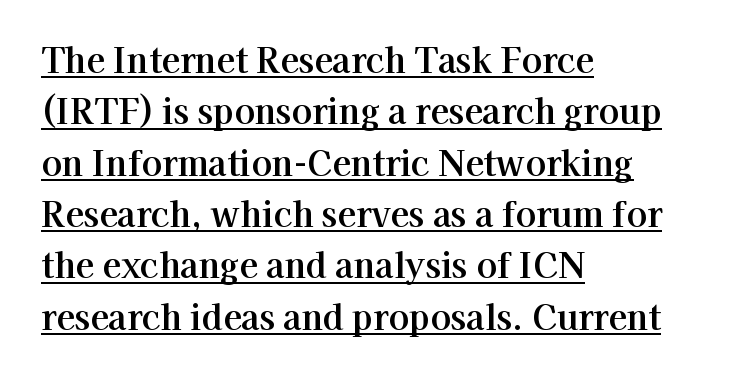
The image shows 34 px serif type, upright; set left-aligned, normal line spacing (1.51x), normal letter spacing, underlined; high stroke contrast and a medium x-height.
